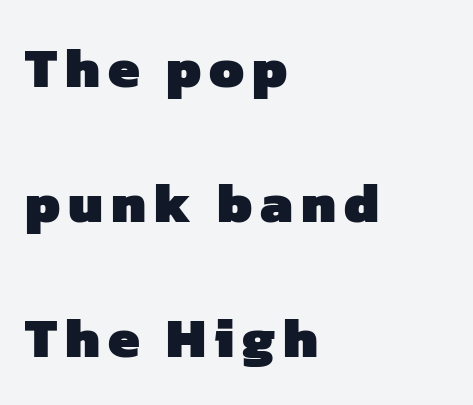
These lines are set flush left with a ragged right edge. The font family rendered here belongs to the sans-serif group. Decoration check: the copy has no underline. Baseline-to-baseline distance is far greater than the letter height. Varying glyph widths throughout — classic text-font behaviour. These words are printed bold, with thick strokes throughout.
